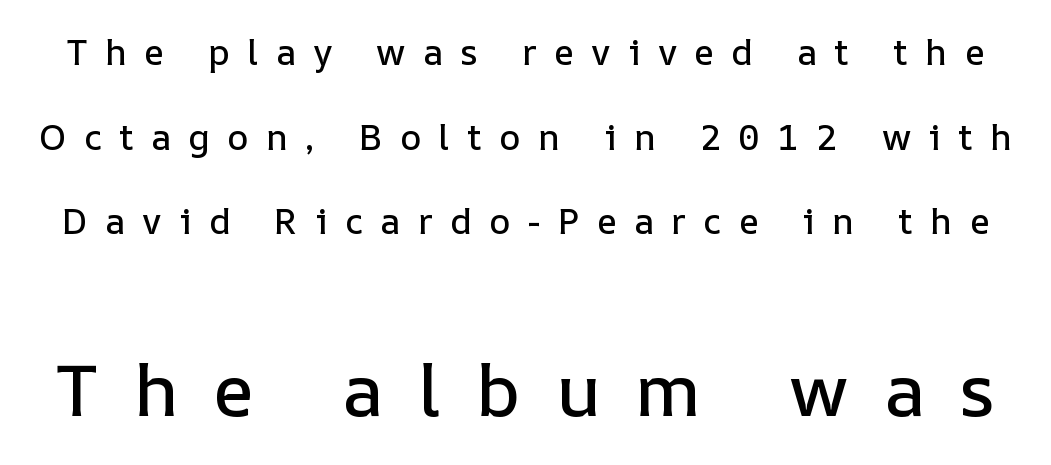
Between these two stacked blocks, the lower one wins on size. The lettering holds an erect, upright posture throughout. Horizontal bands of white between lines are thick stripes. The face used here is rendered with a markedly widened letterfit. Has an underline been added? It has not. Is this a fixed-width face? No — the glyphs have proportional, varying widths.
